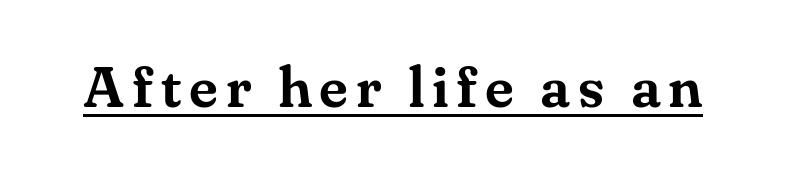
The image shows 58 px serif type, upright; set underlined; medium stroke contrast and a small x-height.
